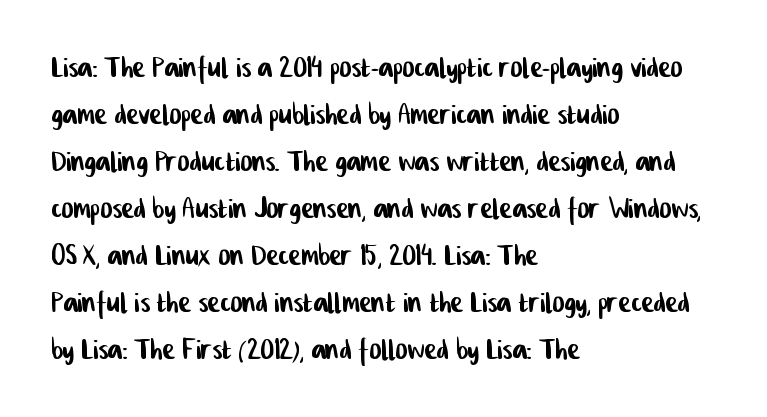
{"serif": "no", "width": "condensed", "stroke_contrast": "low", "x_height": "medium", "monospaced": "no", "underline": "no", "align": "left", "line_spacing": "normal", "line_spacing_ratio": 1.27, "letter_spacing": "normal", "letter_spacing_em": 0.0, "glyph_px": 37}
